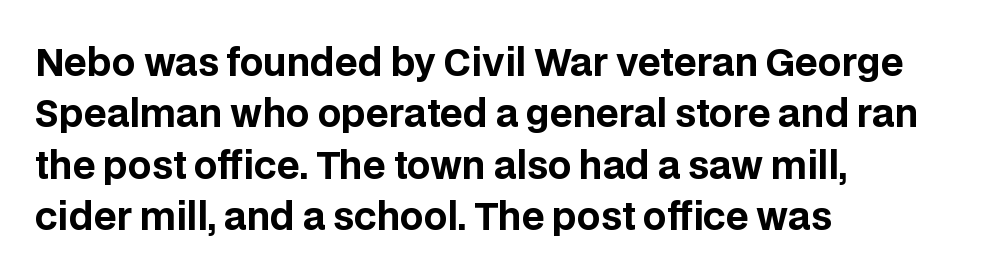
{"serif": "no", "italic": "no", "bold": "yes", "weight": "bold", "width": "normal", "stroke_contrast": "low", "x_height": "large", "monospaced": "no", "underline": "no", "align": "left", "line_spacing": "normal", "line_spacing_ratio": 1.39, "letter_spacing": "normal", "letter_spacing_em": 0.0, "glyph_px": 37}
